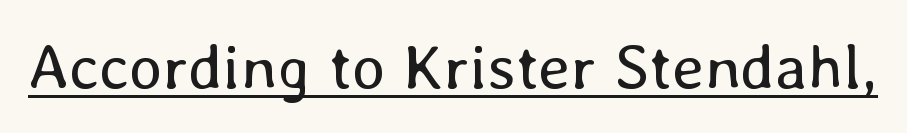
Nope, not italic — everything's standing straight. A typesetter would call this zero additional tracking. You could not count columns in this text — the font is proportionally spaced. No extra ink here — the face is not bold.
